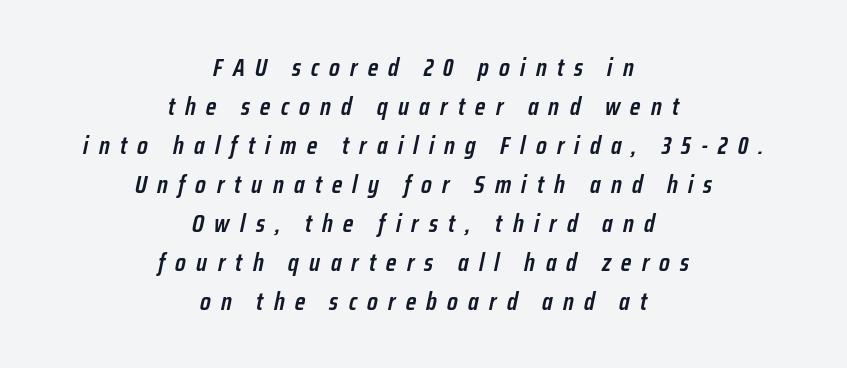
Only glyphs here, with clear space below each row. It's the slanting kind of type. The rendering positions every line midway between the sides. This is moderately heavy type, rendered in semibold. Evenly set lines give the paragraph a standard silhouette.
